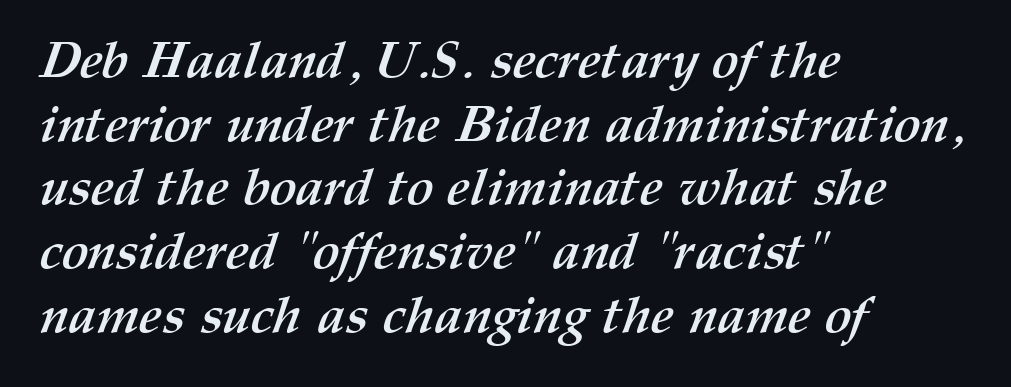
Q: Is the text bold? A: Yes.
Q: Is the text underlined? A: No.
Q: How is the paragraph aligned? A: Left-aligned.
Q: Is the spacing between letters normal or unusually wide? A: Normal.
Q: Is the spacing between lines tight, normal or loose? A: Normal.
Q: Width (condensed, normal, or wide)? A: Normal.
Q: Stroke contrast? A: Medium.
Q: x-height? A: Medium.
Q: Monospaced? A: No.
